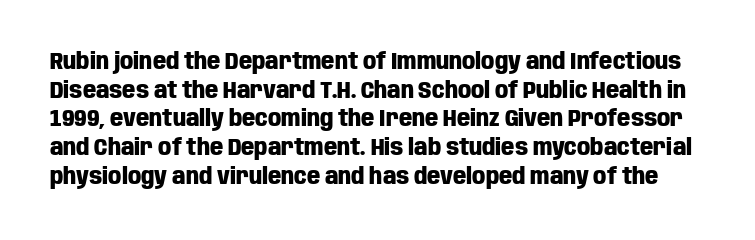
The image shows 23 px bold type, upright; set normal line spacing (1.25x), normal letter spacing, not underlined.
